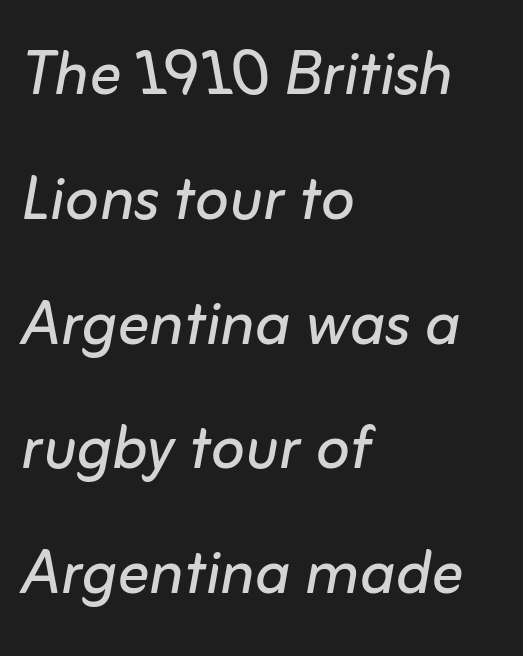
{"italic": "yes", "lean": "right", "slant_degrees": 10, "bold": "no", "weight": "regular", "width": "normal", "stroke_contrast": "low", "x_height": "medium", "monospaced": "no", "underline": "no", "align": "left", "line_spacing": "normal", "line_spacing_ratio": 1.56, "letter_spacing": "normal", "letter_spacing_em": 0.0, "glyph_px": 80}
